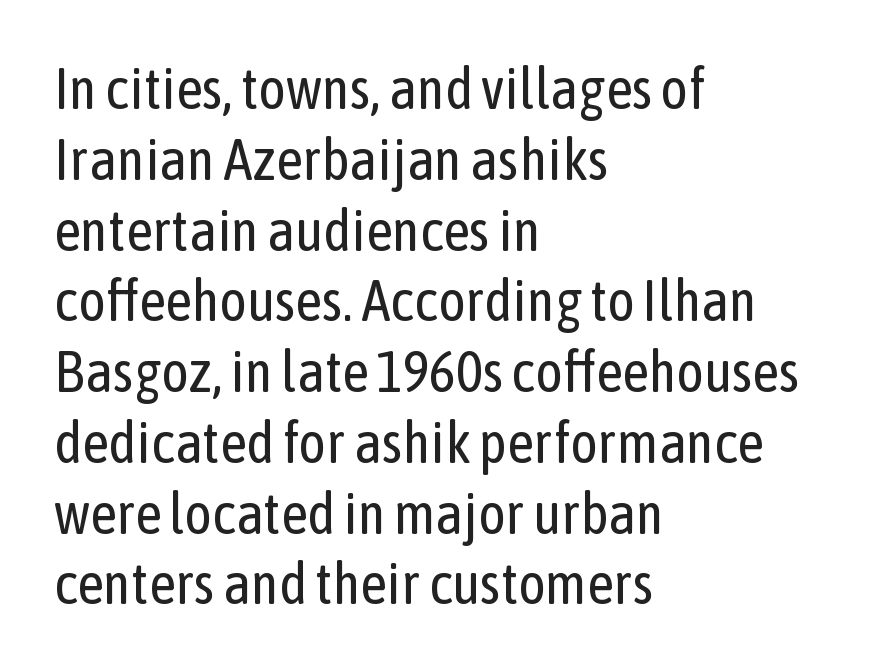
The image shows 58 px regular-weight, condensed sans-serif type, upright; set left-aligned, line spacing 1.22x, normal letter spacing, not underlined; low stroke contrast and a medium x-height.
